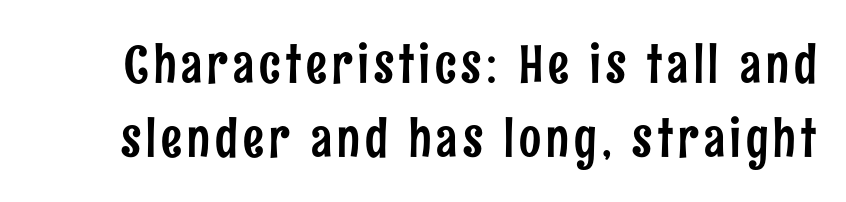
Q: Is the text italic (slanted)? A: No, it is upright.
Q: Is the typeface a serif or a sans-serif typeface? A: Sans-serif.
Q: Is the text underlined? A: No.
Q: Is the spacing between lines tight, normal or loose? A: Normal.
Q: Width (condensed, normal, or wide)? A: Condensed.
Q: Stroke contrast? A: Low.
Q: x-height? A: Medium.
Q: Monospaced? A: No.
